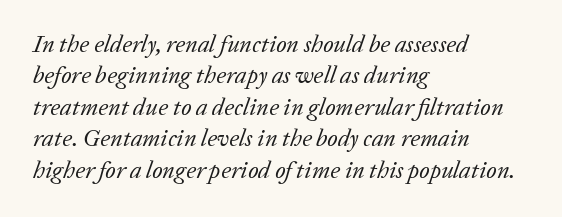
{"italic": "yes", "lean": "right", "slant_degrees": 20, "bold": "no", "underline": "no", "align": "left", "line_spacing": "normal", "line_spacing_ratio": 1.31, "letter_spacing": "normal", "letter_spacing_em": 0.0, "glyph_px": 24}
